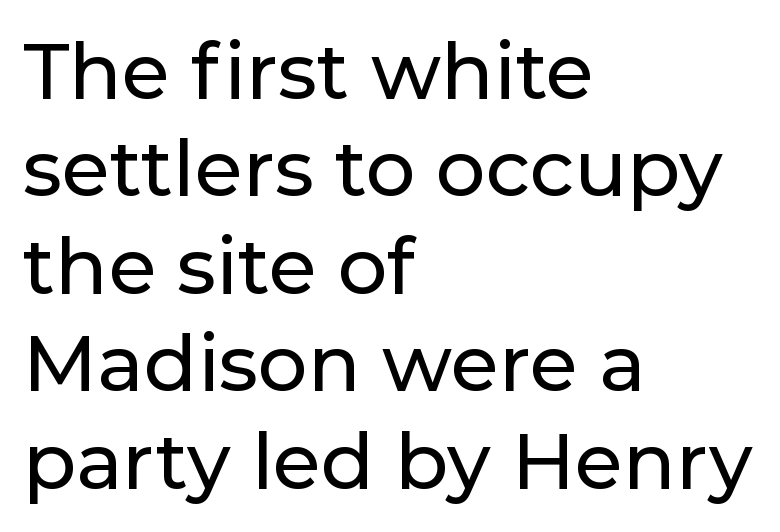
The image shows 78 px sans-serif type, upright; set left-aligned, normal line spacing (1.25x), normal letter spacing, not underlined; low stroke contrast and a medium x-height.
